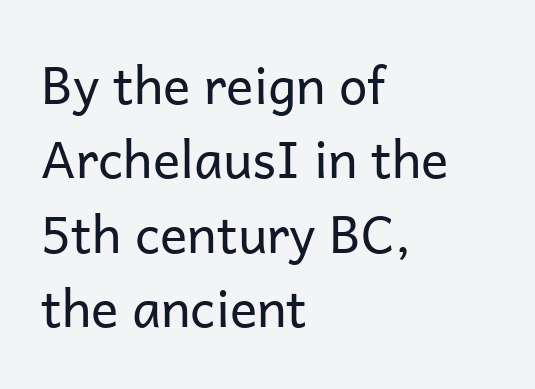
{"serif": "no", "italic": "no", "bold": "no", "weight": "regular", "width": "normal", "stroke_contrast": "low", "x_height": "medium", "monospaced": "no", "underline": "no", "align": "left", "line_spacing": "normal", "line_spacing_ratio": 1.46, "letter_spacing": "normal", "letter_spacing_em": 0.0, "glyph_px": 51}
